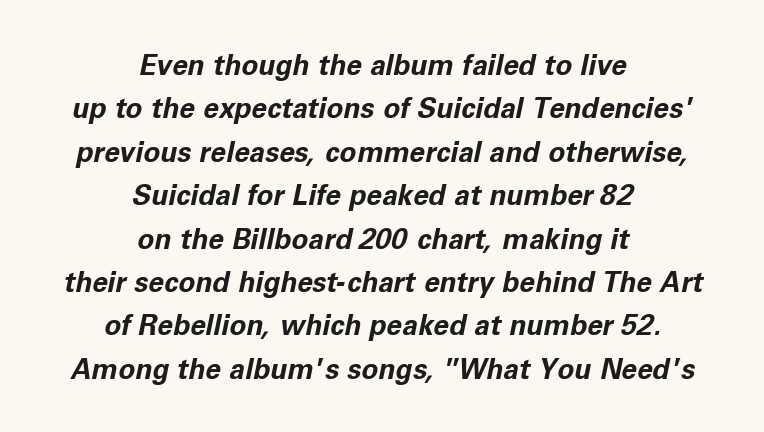
The image shows 28 px bold type, italic (leaning right); set centered, normal line spacing (1.55x), normal letter spacing, not underlined; low stroke contrast and a medium x-height.
